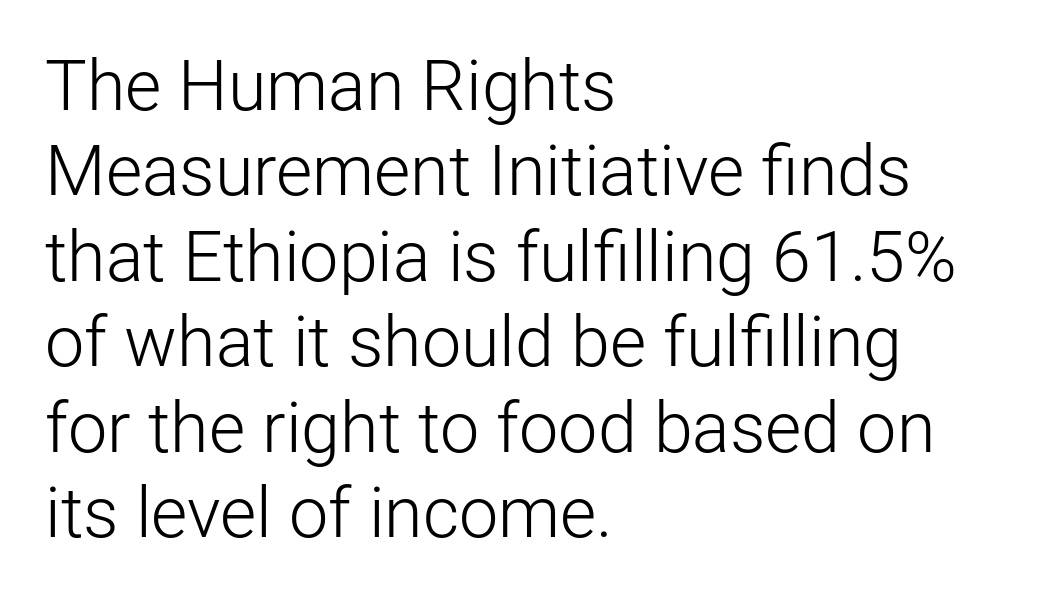
The image shows 70 px light sans-serif type, upright; set left-aligned, line spacing 1.22x, normal letter spacing, not underlined; low stroke contrast and a medium x-height.
